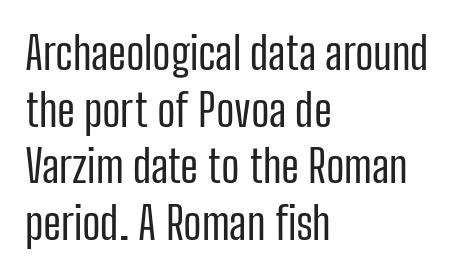
The font is comparable to plain body text, perhaps lighter. This rendering leaves character spacing at its baseline value. Any mark beneath the type? The region is blank. Each letter keeps its own natural width here, so spacing adapts to shape. The leading is moderate, giving the passage an even texture. Every stem runs plumb, perpendicular to the baseline.
